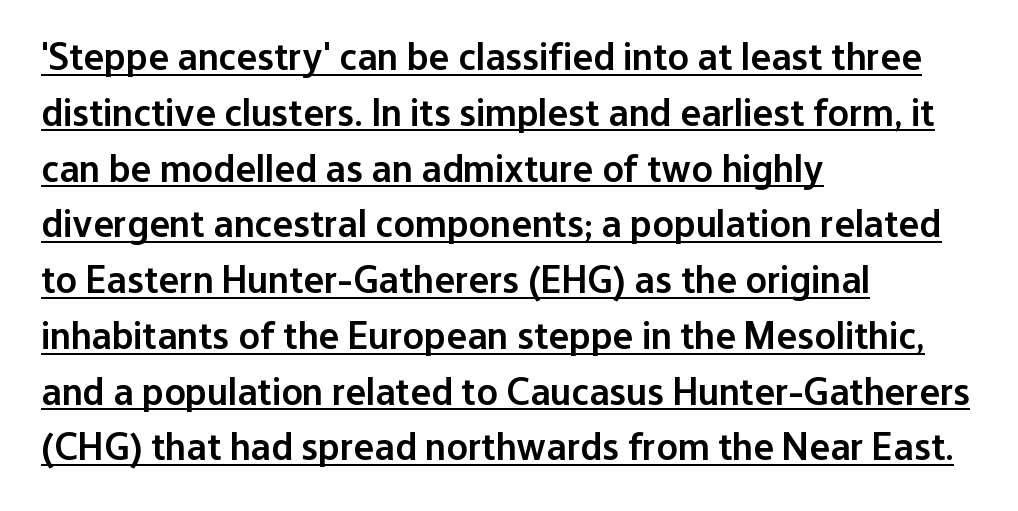
The image shows 39 px semibold sans-serif type, upright; set left-aligned, normal line spacing (1.43x), normal letter spacing, underlined; low stroke contrast and a medium x-height.
